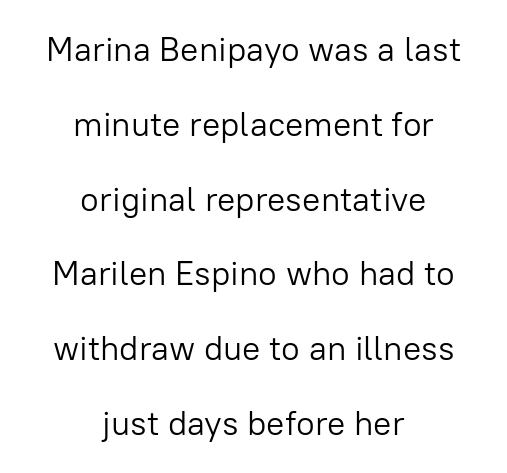
The image shows 34 px light sans-serif type, upright; set centered, loose line spacing (2.2x), normal letter spacing, not underlined; low stroke contrast and a medium x-height.
